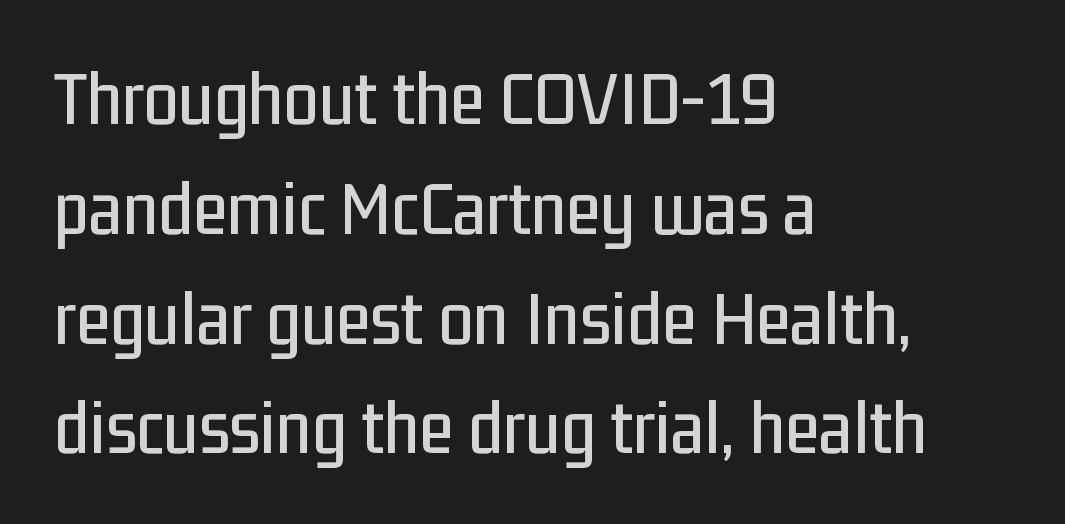
{"serif": "no", "italic": "no", "width": "condensed", "stroke_contrast": "low", "x_height": "medium", "monospaced": "no", "underline": "no", "align": "left", "line_spacing": "normal", "line_spacing_ratio": 1.39, "letter_spacing": "normal", "letter_spacing_em": 0.0, "glyph_px": 79}
